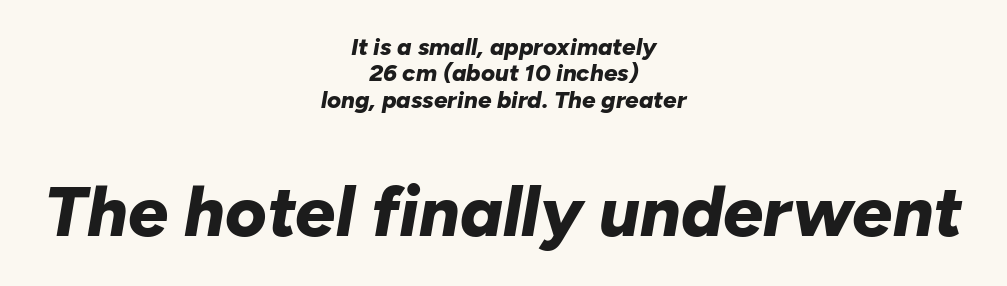
Q: Is the text bold? A: Yes.
Q: Is the text italic (slanted)? A: Yes, it leans right by about 10 degrees.
Q: Is the text underlined? A: No.
Q: How is the paragraph aligned? A: Centered.
Q: Is the spacing between letters normal or unusually wide? A: Normal.
Q: Is the spacing between lines tight, normal or loose? A: Tight.
Q: Which block of text is set in a larger size, the first (top) or the second (bottom)? A: The second (bottom) one.
Q: Width (condensed, normal, or wide)? A: Normal.
Q: Stroke contrast? A: Low.
Q: x-height? A: Medium.
Q: Monospaced? A: No.
